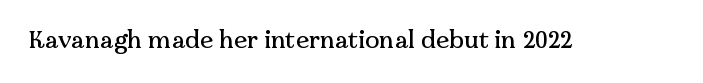
Q: Is the text italic (slanted)? A: No, it is upright.
Q: Is the text underlined? A: No.
Q: Is the spacing between letters normal or unusually wide? A: Normal.
